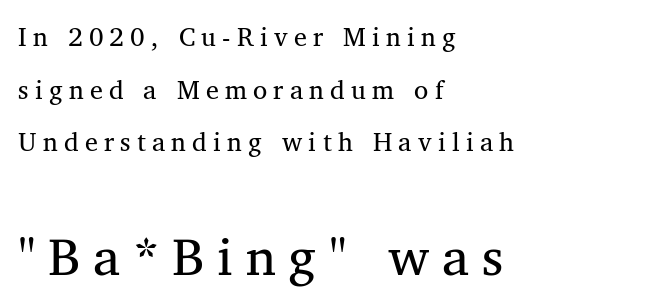
The characters display serif detailing at their extremities. This sample has the flowing, uneven cadence of proportional lettering. Typesetter's note — lower block bumped up in size, upper block left smaller. Rows of type keep a wide berth in the vertical direction. This rendering widens character spacing well past its baseline value. Posture: vertical.
